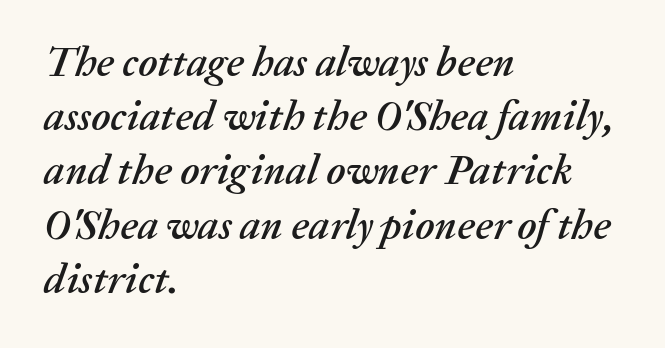
{"italic": "yes", "lean": "right", "slant_degrees": 20, "width": "normal", "stroke_contrast": "medium", "x_height": "medium", "monospaced": "no", "underline": "no", "align": "left", "line_spacing": "normal", "line_spacing_ratio": 1.29, "letter_spacing": "normal", "letter_spacing_em": 0.0, "glyph_px": 42}
